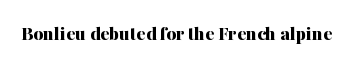
The letterforms sit shoulder to shoulder at normal distance. These lines were composed using upright roman letters. Check the space under the baseline: it is left empty. The sample has been set heavy, in full bold.
